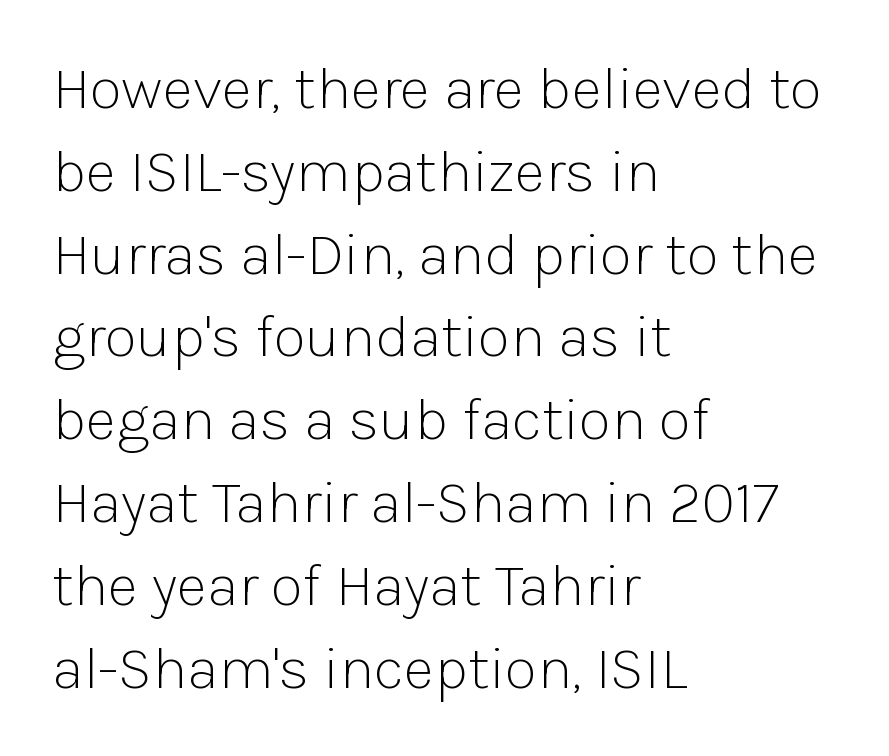
In terms of leading, this rendering sits right in the middle. Does the type have serifs? No, each stem ends abruptly. Teacher's note: observe the even left margin — that is flush-left alignment. This is roman type, the default non-slanted kind. No extra ink here — the face is not bold.
